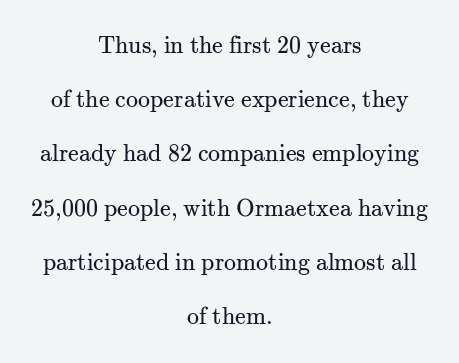
{"italic": "no", "bold": "no", "underline": "no", "align": "center", "line_spacing": "loose", "line_spacing_ratio": 2.26, "letter_spacing": "normal", "letter_spacing_em": 0.0, "glyph_px": 24}
